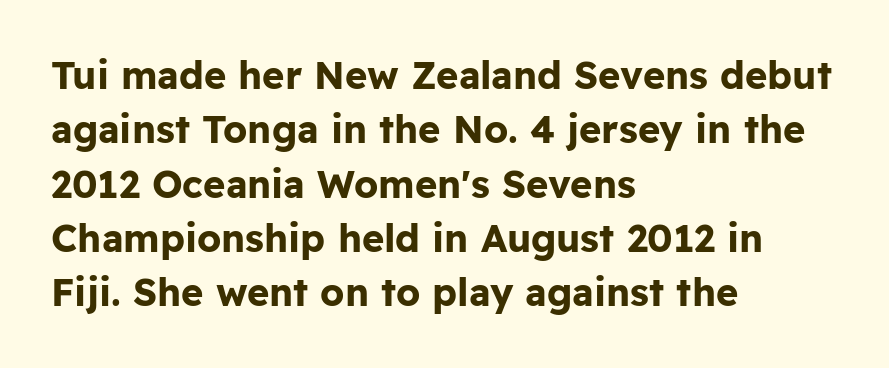
Note the varied advance widths — an 'i' is clearly narrower than an 'm'. The passage is arranged the way most books set body copy — flush left. You can tell from the bare stems that sans-serif type was used. Characters remain perfectly vertical along every line.
